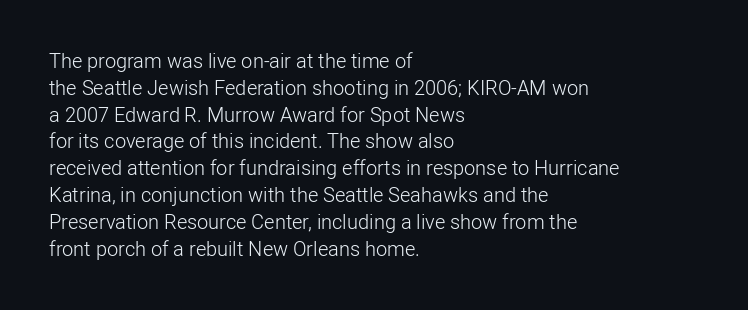
Unlike italic type, these characters show no tilt at all. Honestly, there is no underline to notice here at all. The ragged edge is on the right, which tells us the setting is flush left. Tracking here is standard; glyphs follow each other at the usual distance.
